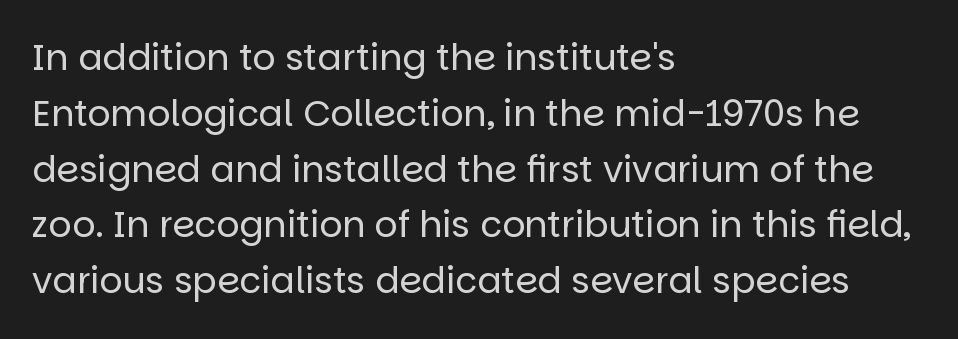
Looks like regular typesetting: each glyph gets only the width it needs. Underline: absent. The block of text has a typical density, with ordinary space between rows. Regarding serifs, this sample does without them. The ragged edge is on the right, which tells us the setting is flush left. Here the glyphs are tracked normally, forming tight word shapes.
